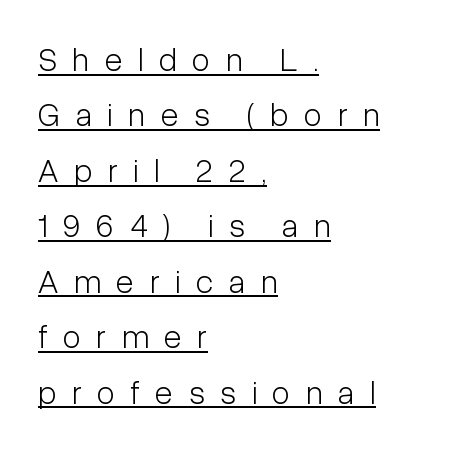
All the whitespace from short lines collects on the right. Notice how a bar underscores the lettering throughout. Think of a printed novel: that variable character pitch is what you see here. Baseline-to-baseline distance is the conventional proportion of letter height.
